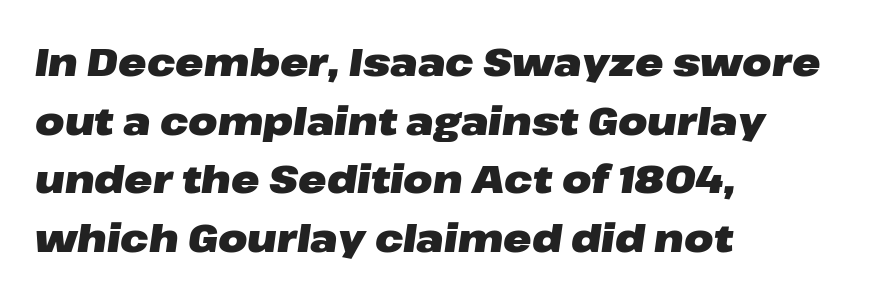
{"italic": "yes", "lean": "right", "slant_degrees": 8, "bold": "yes", "weight": "heavy", "width": "wide", "stroke_contrast": "low", "x_height": "medium", "monospaced": "no", "underline": "no", "align": "left", "line_spacing": "normal", "line_spacing_ratio": 1.54, "letter_spacing": "normal", "letter_spacing_em": 0.0, "glyph_px": 38}
